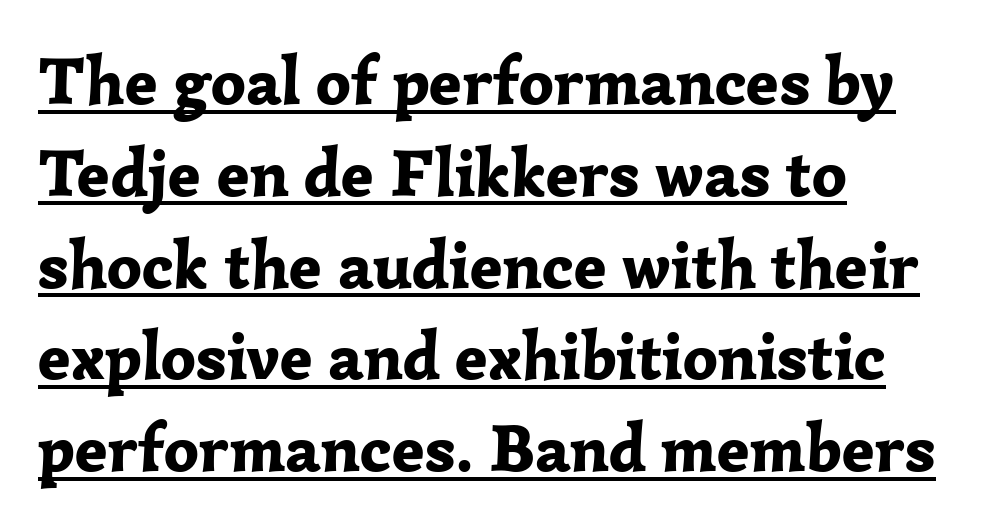
{"serif": "yes", "italic": "no", "bold": "yes", "weight": "bold", "width": "normal", "stroke_contrast": "low", "x_height": "medium", "monospaced": "no", "underline": "yes", "align": "left", "line_spacing": "normal", "line_spacing_ratio": 1.35, "letter_spacing": "normal", "letter_spacing_em": 0.0, "glyph_px": 68}
